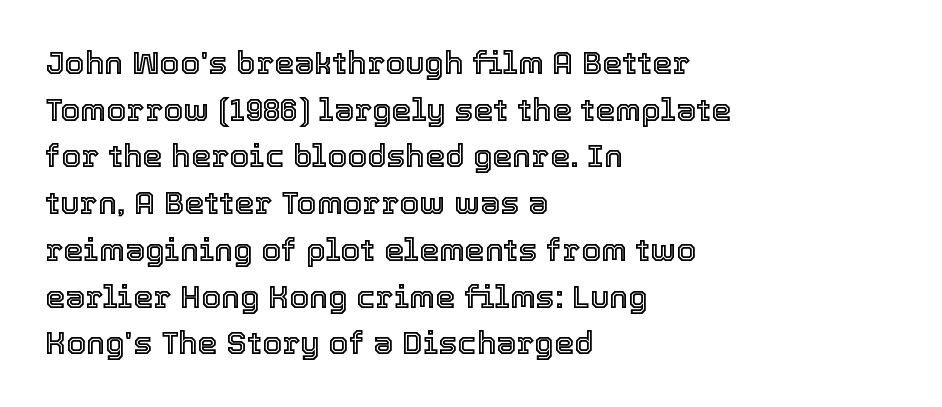
{"italic": "no", "width": "normal", "x_height": "medium", "monospaced": "no", "underline": "no", "align": "left", "line_spacing": "normal", "line_spacing_ratio": 1.46, "letter_spacing": "normal", "letter_spacing_em": 0.0, "glyph_px": 32}
